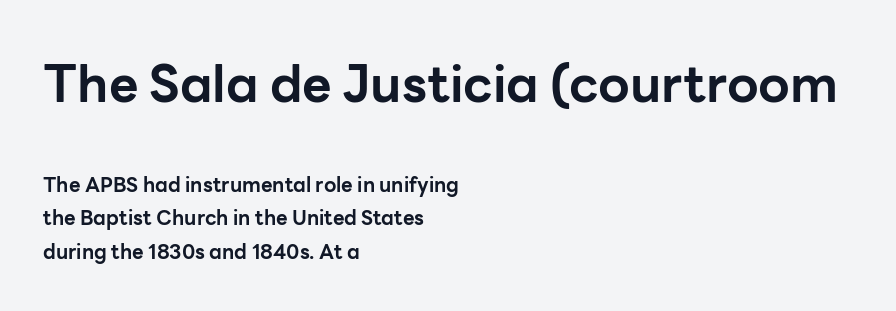
Q: Is the text bold? A: Yes.
Q: Is the text italic (slanted)? A: No, it is upright.
Q: Is the typeface a serif or a sans-serif typeface? A: Sans-serif.
Q: Is the text underlined? A: No.
Q: How is the paragraph aligned? A: Left-aligned.
Q: Is the spacing between letters normal or unusually wide? A: Normal.
Q: Is the spacing between lines tight, normal or loose? A: Normal.
Q: Which block of text is set in a larger size, the first (top) or the second (bottom)? A: The first (top) one.
Q: Width (condensed, normal, or wide)? A: Normal.
Q: Stroke contrast? A: Low.
Q: x-height? A: Medium.
Q: Monospaced? A: No.
